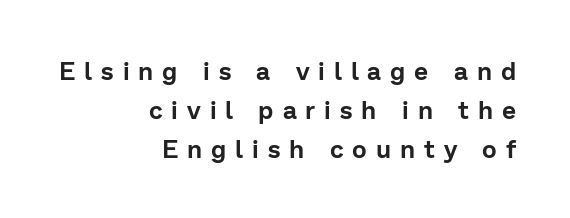
The image shows 25 px text type, upright; set right-aligned, normal line spacing (1.56x), unusually wide letter spacing (+0.36 em), not underlined.
